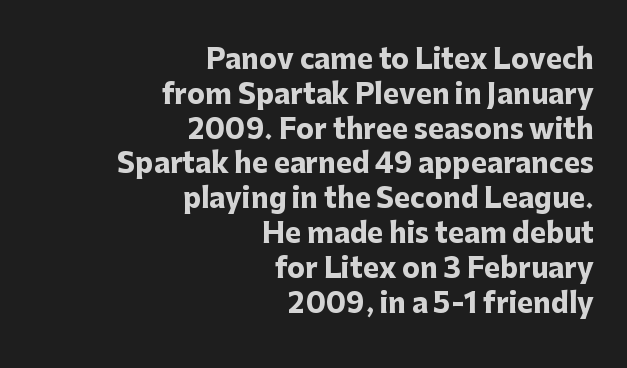
{"italic": "no", "bold": "yes", "underline": "no", "align": "right", "line_spacing": "normal", "line_spacing_ratio": 1.29, "letter_spacing": "normal", "letter_spacing_em": 0.0, "glyph_px": 27}
